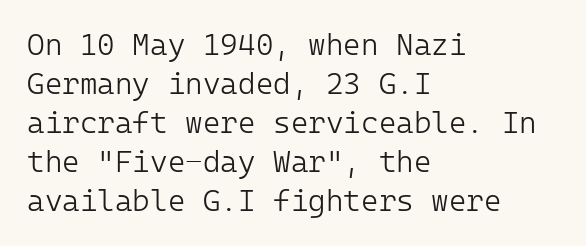
The typeface chosen for these lines omits serifs. Anything drawn beneath the words? Only blank space. The weight tops out at a normal text grade. Does the lettering tilt? It doesn't — this is upright. Tracking here is standard; glyphs follow each other at the usual distance.
